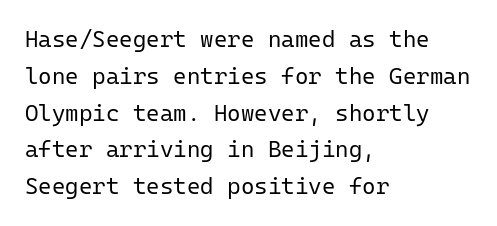
The rendering uses a moderate line-height, typical for paragraphs. The cut favours lightness, reaching ordinary text weight at its darkest. This is roman type, the default non-slanted kind. A student would call this left alignment; a typographer would say flush left, rag right. Honestly, there is no underline to notice here at all. The letterforms sit shoulder to shoulder at normal distance.
